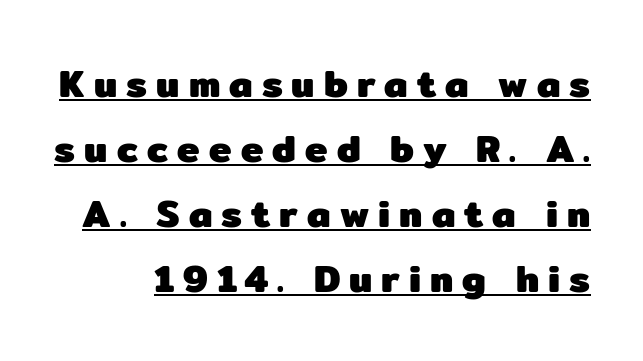
The image shows 38 px heavy sans-serif type, upright; set line spacing 1.71x, unusually wide letter spacing (+0.24 em), underlined; low stroke contrast and a medium x-height.
